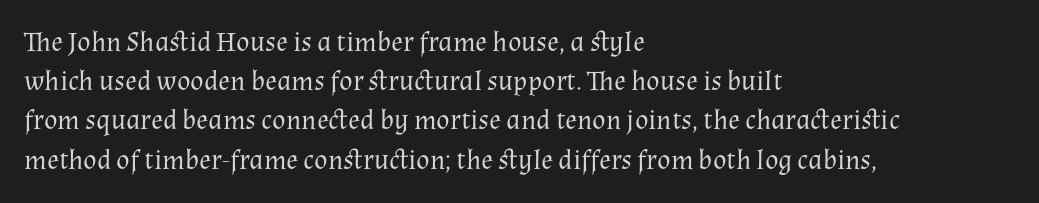
The image shows 28 px regular-weight serif type, upright; set left-aligned, normal line spacing (1.4x), normal letter spacing, not underlined; medium stroke contrast and a medium x-height.
